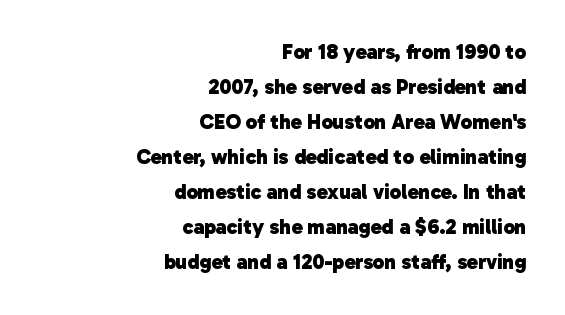
The image shows 21 px bold type; set right-aligned, normal line spacing (1.67x), normal letter spacing, not underlined.
